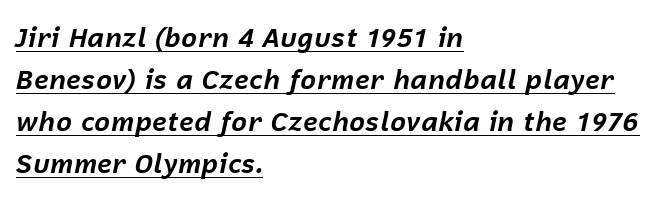
All the whitespace from short lines collects on the right. There is no visible air inserted between adjacent glyphs. Reading down the column, the eye jumps a familiar distance to each next line. Strong, thick strokes mark this as bold type. Every character sits at an angle, as italics do.
